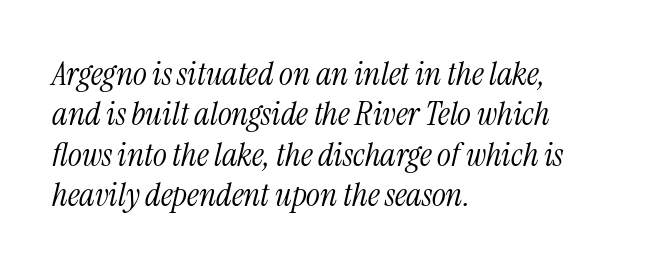
Q: Is the text bold? A: No.
Q: Is the text italic (slanted)? A: Yes, it leans right by about 13 degrees.
Q: Is the typeface a serif or a sans-serif typeface? A: Serif.
Q: Is the text underlined? A: No.
Q: How is the paragraph aligned? A: Left-aligned.
Q: Is the spacing between letters normal or unusually wide? A: Normal.
Q: Width (condensed, normal, or wide)? A: Condensed.
Q: Stroke contrast? A: Medium.
Q: x-height? A: Medium.
Q: Monospaced? A: No.
